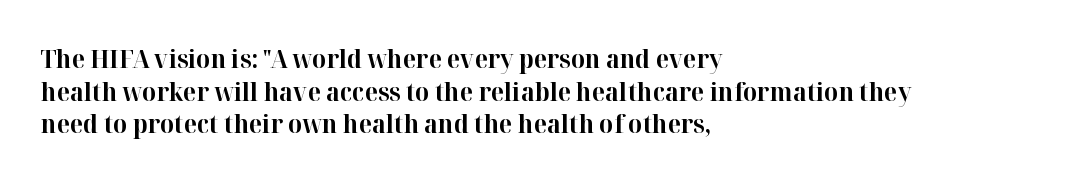
{"italic": "no", "bold": "yes", "underline": "no", "align": "left", "line_spacing": "normal", "line_spacing_ratio": 1.31, "letter_spacing": "normal", "letter_spacing_em": 0.0, "glyph_px": 25}
